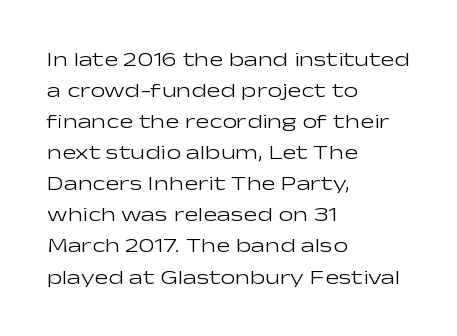
Q: Is the text bold? A: No.
Q: Is the text italic (slanted)? A: No, it is upright.
Q: Is the text underlined? A: No.
Q: How is the paragraph aligned? A: Left-aligned.
Q: Is the spacing between letters normal or unusually wide? A: Normal.
Q: Is the spacing between lines tight, normal or loose? A: Normal.
